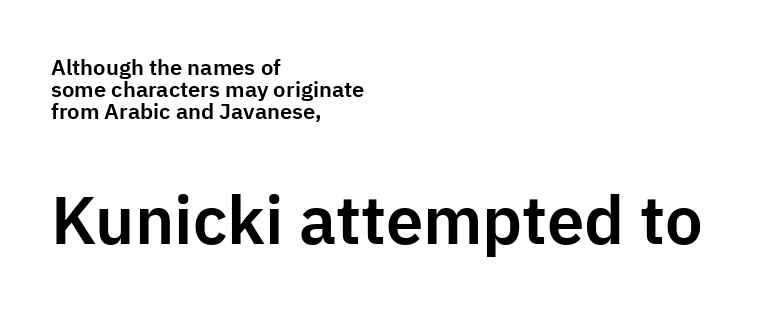
{"serif": "no", "italic": "no", "width": "normal", "stroke_contrast": "low", "x_height": "medium", "monospaced": "no", "underline": "no", "align": "left", "line_spacing": "tight", "line_spacing_ratio": 1.01, "letter_spacing": "normal", "letter_spacing_em": 0.0, "larger_block": "second", "size_ratio": 3.05, "glyph_px": 67}
